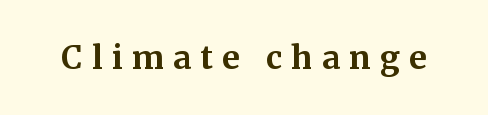
Q: Is the text bold? A: Yes.
Q: Is the text italic (slanted)? A: No, it is upright.
Q: Is the typeface a serif or a sans-serif typeface? A: Serif.
Q: Is the text underlined? A: No.
Q: Is the spacing between letters normal or unusually wide? A: Unusually wide.
Q: Width (condensed, normal, or wide)? A: Normal.
Q: Stroke contrast? A: Medium.
Q: x-height? A: Medium.
Q: Monospaced? A: No.
